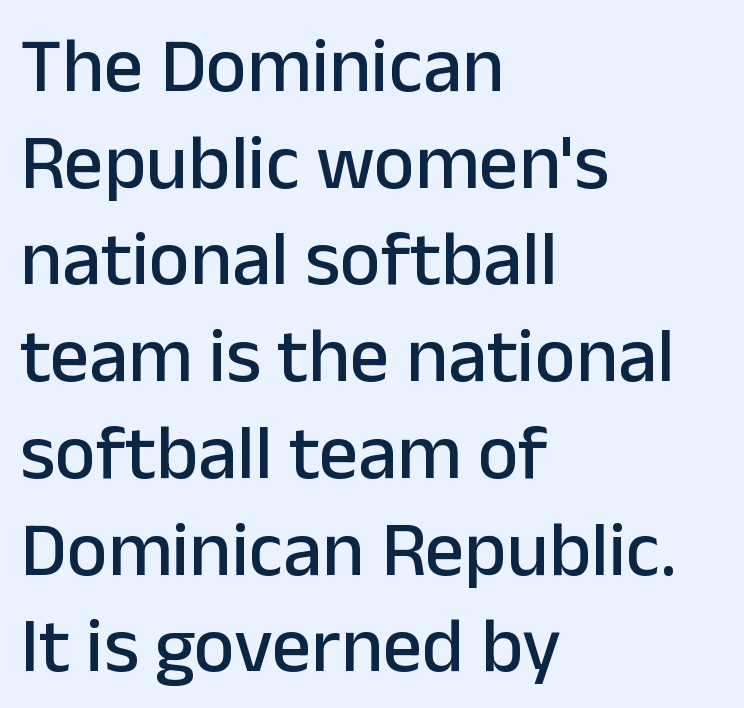
{"serif": "no", "italic": "no", "width": "normal", "stroke_contrast": "low", "x_height": "medium", "monospaced": "no", "underline": "no", "align": "left", "line_spacing_ratio": 1.24, "letter_spacing": "normal", "letter_spacing_em": 0.0, "glyph_px": 78}
